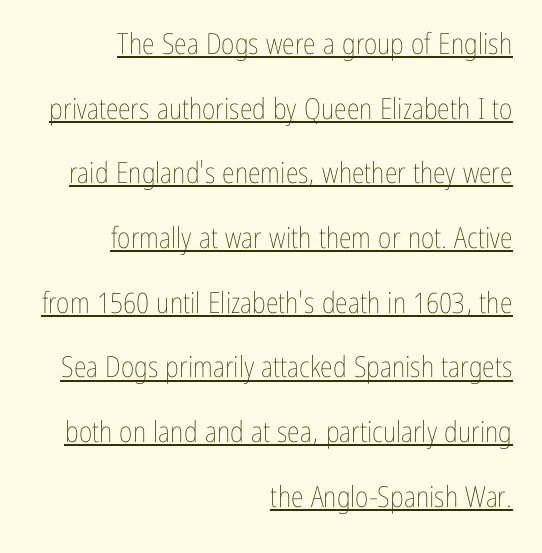
The image shows 29 px thin, condensed type, upright; set right-aligned, loose line spacing (2.23x), normal letter spacing, underlined; low stroke contrast and a medium x-height.
